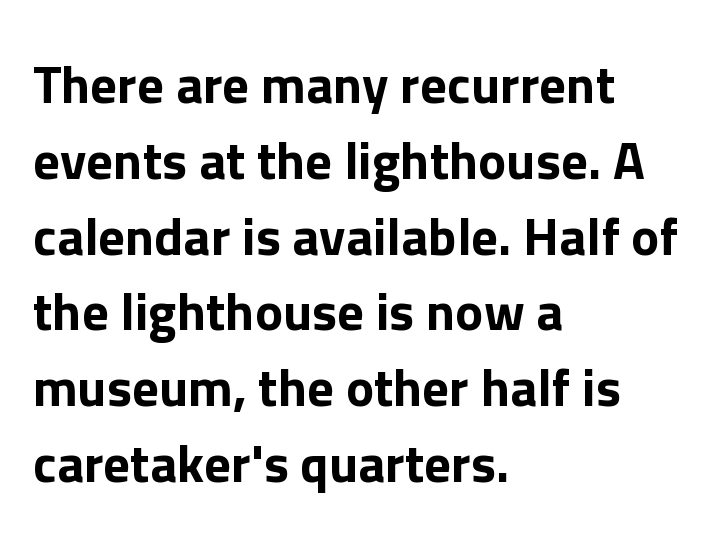
The image shows 53 px sans-serif type, upright; set left-aligned, normal line spacing (1.43x), normal letter spacing, not underlined; low stroke contrast and a medium x-height.
